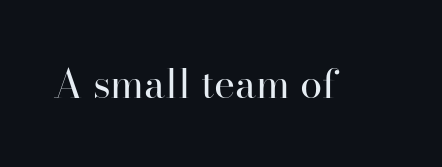
The image shows 40 px regular-weight serif type, upright; set normal letter spacing, not underlined; high stroke contrast and a small x-height.
